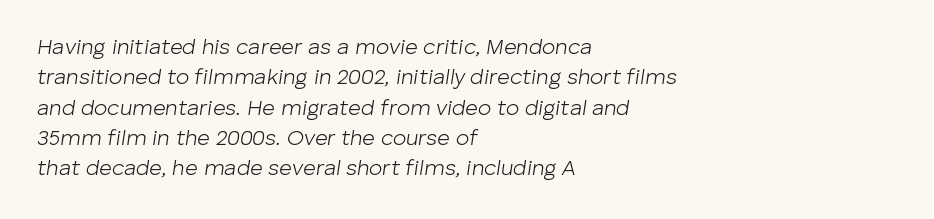
The image shows 22 px text type, italic (leaning right); set left-aligned, normal line spacing (1.38x), normal letter spacing, not underlined.
